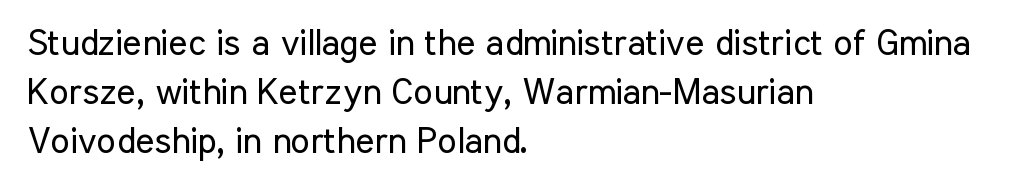
{"serif": "no", "italic": "no", "bold": "no", "weight": "regular", "width": "condensed", "stroke_contrast": "low", "x_height": "medium", "monospaced": "no", "underline": "no", "align": "left", "line_spacing": "normal", "line_spacing_ratio": 1.36, "letter_spacing": "normal", "letter_spacing_em": 0.0, "glyph_px": 36}
